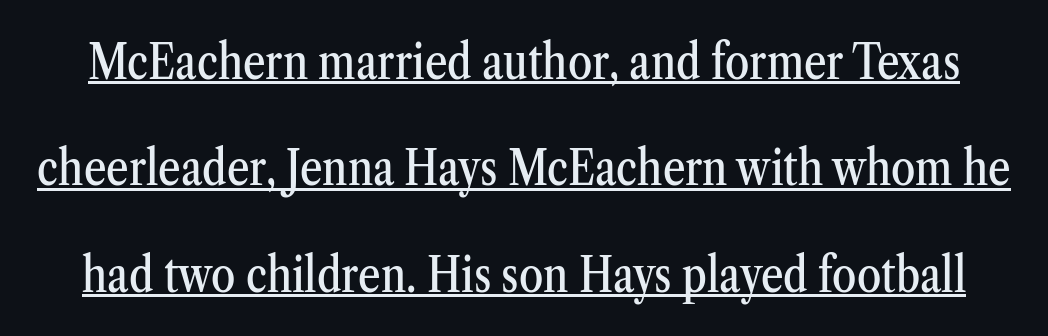
The passage shown is typed in a proportional face where columns would drift. Beneath each row of characters lies a ruled line. Tracking here is standard; glyphs follow each other at the usual distance. These lines were composed using upright roman letters. Students, observe: this is what heavily led, spacious text looks like.
